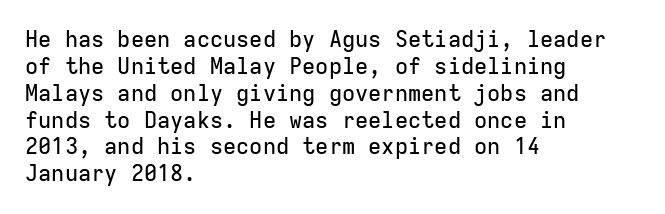
The image shows 22 px text type, upright; set left-aligned, line spacing 1.22x, normal letter spacing, not underlined.
